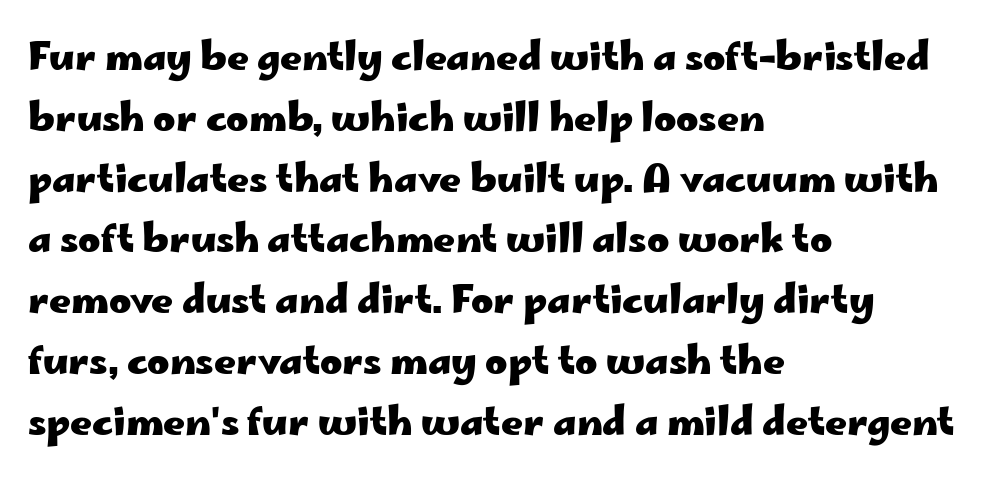
Q: Is the text bold? A: Yes.
Q: Is the text italic (slanted)? A: No, it is upright.
Q: Is the typeface a serif or a sans-serif typeface? A: Sans-serif.
Q: Is the text underlined? A: No.
Q: How is the paragraph aligned? A: Left-aligned.
Q: Is the spacing between letters normal or unusually wide? A: Normal.
Q: Is the spacing between lines tight, normal or loose? A: Normal.
Q: Width (condensed, normal, or wide)? A: Wide.
Q: Stroke contrast? A: Low.
Q: x-height? A: Small.
Q: Monospaced? A: No.
